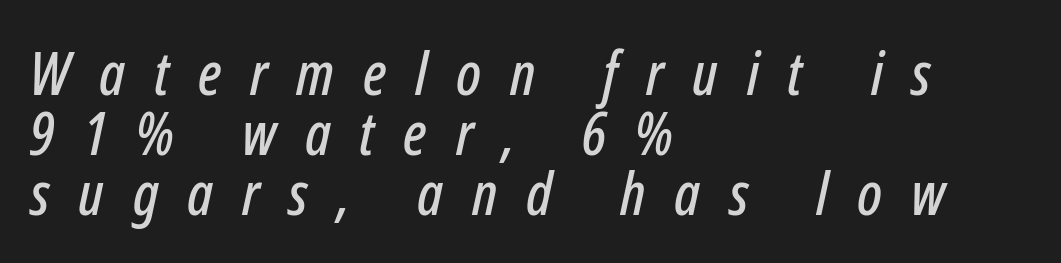
{"italic": "yes", "lean": "right", "slant_degrees": 12, "width": "condensed", "stroke_contrast": "low", "x_height": "medium", "monospaced": "no", "underline": "no", "align": "left", "line_spacing": "tight", "line_spacing_ratio": 1.0, "letter_spacing": "wide", "letter_spacing_em": 0.48, "glyph_px": 60}
